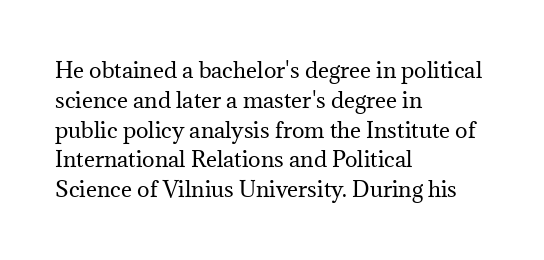
{"italic": "no", "bold": "no", "underline": "no", "align": "left", "line_spacing": "normal", "line_spacing_ratio": 1.42, "letter_spacing": "normal", "letter_spacing_em": 0.0, "glyph_px": 21}
